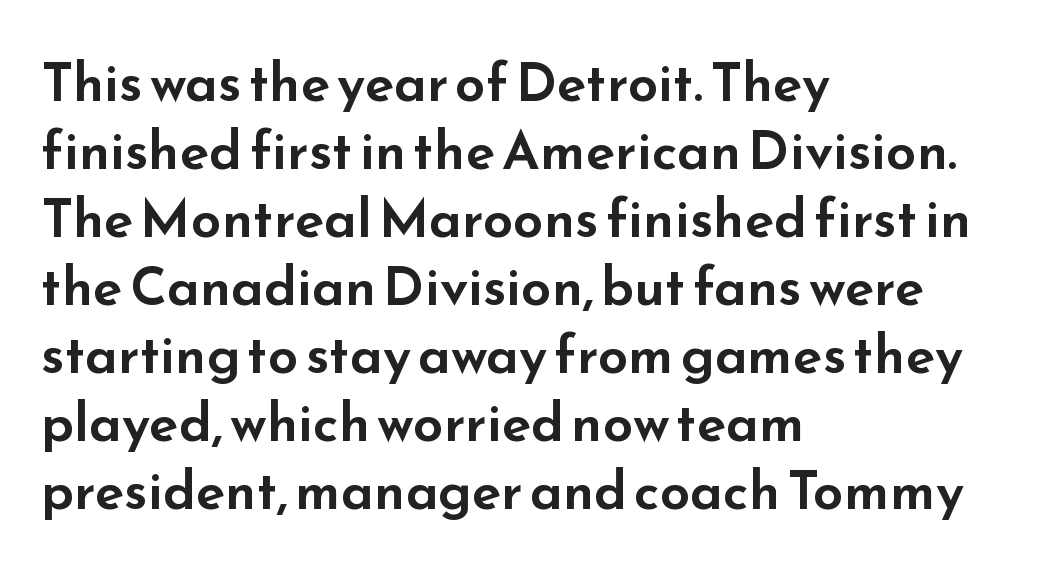
{"serif": "no", "italic": "no", "width": "wide", "stroke_contrast": "low", "x_height": "small", "monospaced": "no", "underline": "no", "align": "left", "line_spacing": "normal", "line_spacing_ratio": 1.26, "letter_spacing": "normal", "letter_spacing_em": 0.0, "glyph_px": 54}
